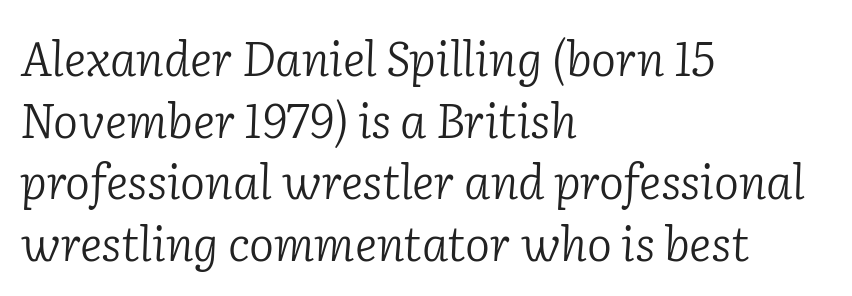
Q: Is the text bold? A: No.
Q: Is the text italic (slanted)? A: Yes, it leans right by about 2 degrees.
Q: Is the typeface a serif or a sans-serif typeface? A: Serif.
Q: Is the text underlined? A: No.
Q: How is the paragraph aligned? A: Left-aligned.
Q: Is the spacing between letters normal or unusually wide? A: Normal.
Q: Is the spacing between lines tight, normal or loose? A: Normal.
Q: Width (condensed, normal, or wide)? A: Normal.
Q: Stroke contrast? A: Low.
Q: x-height? A: Medium.
Q: Monospaced? A: No.
